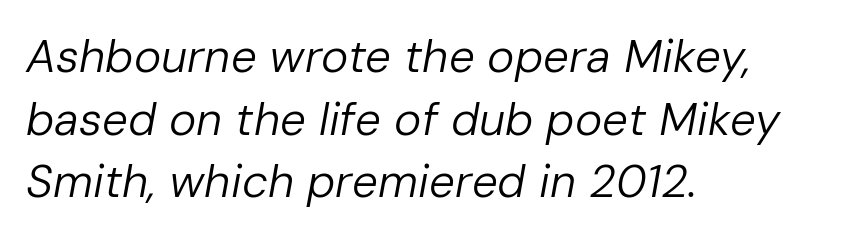
{"italic": "yes", "lean": "right", "slant_degrees": 10, "bold": "no", "weight": "regular", "width": "normal", "stroke_contrast": "low", "x_height": "medium", "monospaced": "no", "underline": "no", "align": "left", "line_spacing": "normal", "line_spacing_ratio": 1.36, "letter_spacing": "normal", "letter_spacing_em": 0.0, "glyph_px": 46}
